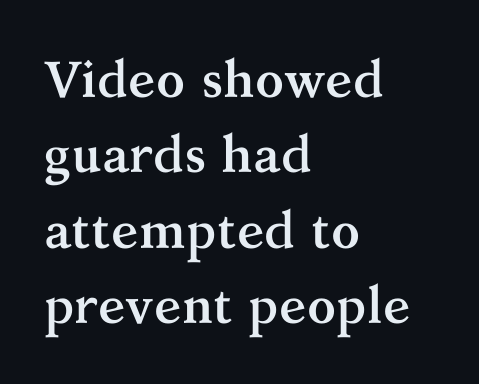
The image shows 51 px semibold serif type, upright; set left-aligned, normal line spacing (1.48x), normal letter spacing, not underlined; medium stroke contrast and a medium x-height.
